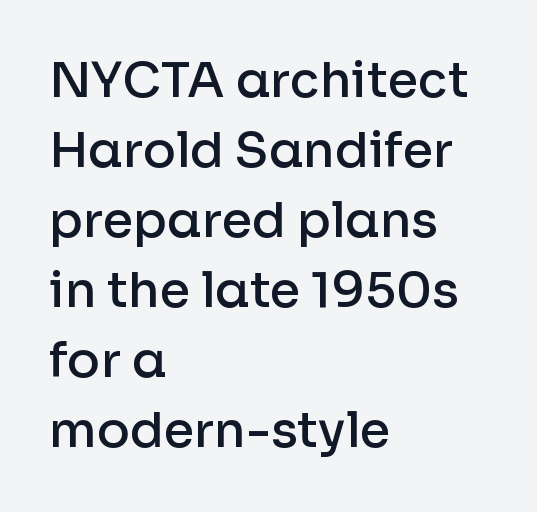
The face used here is rendered with its standard letterfit. Does the type have serifs? No, each stem ends abruptly. Each glyph is drawn with semibold strokes, heavier than normal yet not fully bold. The typography opts for an upright posture over an oblique one. The setting favours the left margin, as ordinary paragraphs usually do.
